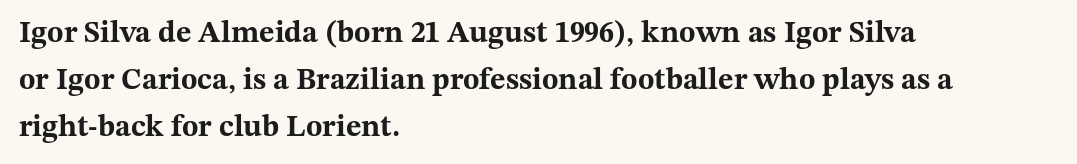
You can tell from the footed stems that serif type was used. Glance below the letters and you will spot only blank space. The tracking reads as untouched default to a designer's eye. Tall strokes in this sample are plumb rather than angled. Strong, thick strokes mark this as bold type. Whoever set this chose a conventional vertical rhythm.
